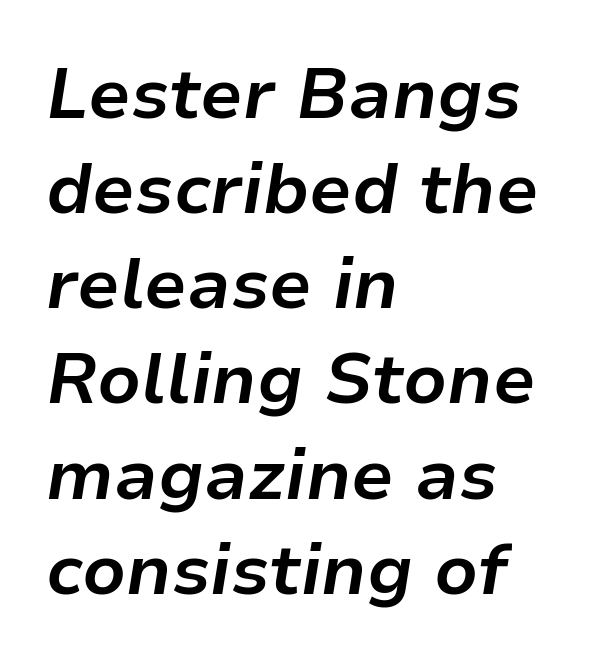
The image shows 71 px bold type, italic (leaning right); set left-aligned, normal line spacing (1.34x), normal letter spacing, not underlined; low stroke contrast and a medium x-height.
